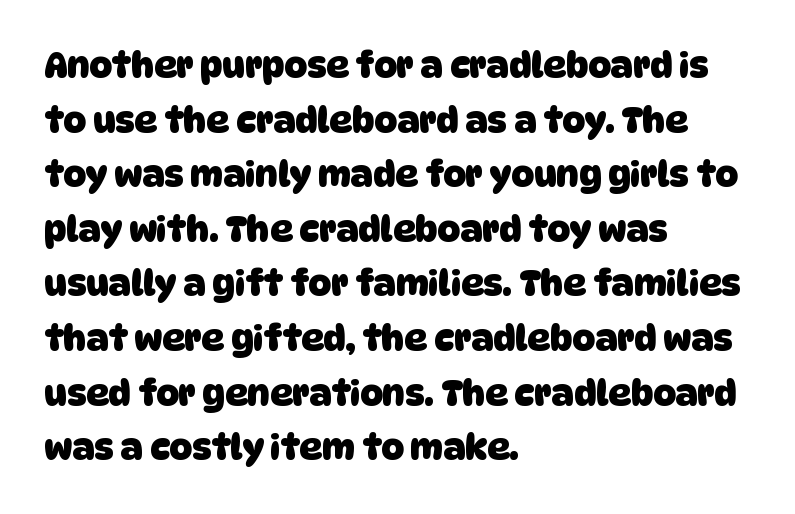
{"serif": "no", "bold": "yes", "weight": "heavy", "width": "normal", "stroke_contrast": "low", "x_height": "large", "monospaced": "no", "underline": "no", "align": "left", "line_spacing": "normal", "line_spacing_ratio": 1.56, "letter_spacing": "normal", "letter_spacing_em": 0.0, "glyph_px": 35}
